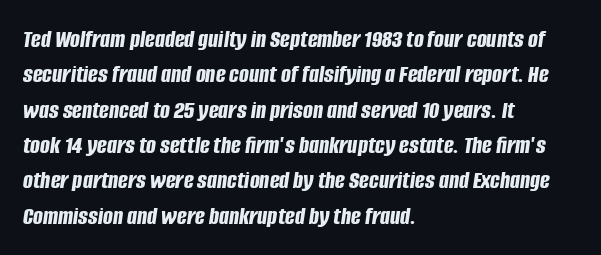
Honestly, the letter spacing is just normal — you wouldn't notice it. Line beginnings align vertically; line endings do not. In terms of posture, this sample is oblique. Typesetter's note: full bold, strokes at maximum text heaviness.
